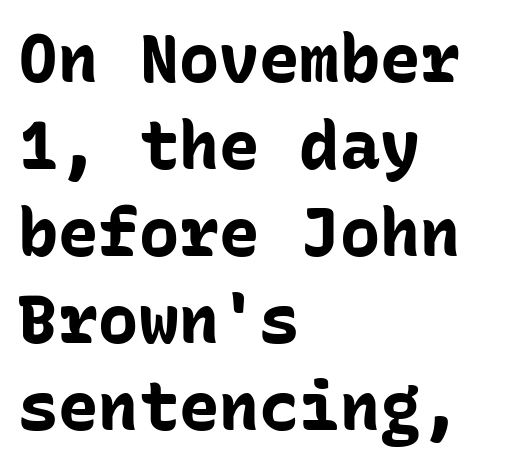
{"serif": "no", "italic": "no", "bold": "yes", "weight": "bold", "width": "normal", "stroke_contrast": "low", "x_height": "medium", "monospaced": "yes", "underline": "no", "align": "left", "line_spacing": "normal", "line_spacing_ratio": 1.3, "letter_spacing": "normal", "letter_spacing_em": 0.0, "glyph_px": 67}
